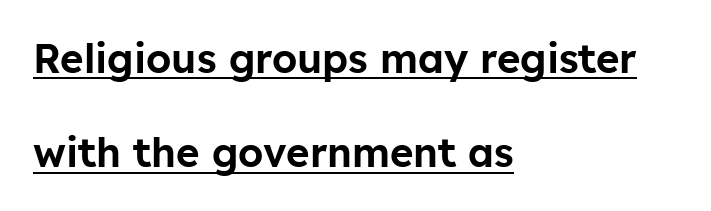
Q: Is the text italic (slanted)? A: No, it is upright.
Q: Is the typeface a serif or a sans-serif typeface? A: Sans-serif.
Q: Is the text underlined? A: Yes.
Q: How is the paragraph aligned? A: Left-aligned.
Q: Is the spacing between letters normal or unusually wide? A: Normal.
Q: Is the spacing between lines tight, normal or loose? A: Loose.
Q: Width (condensed, normal, or wide)? A: Normal.
Q: Stroke contrast? A: Low.
Q: x-height? A: Medium.
Q: Monospaced? A: No.
